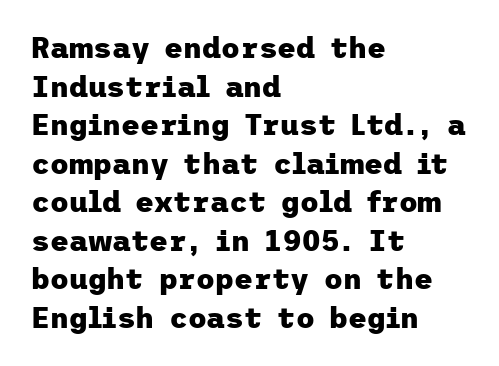
There is no visible air inserted between adjacent glyphs. Is there any slant? The stems are plumb. Bare-footed words on every line. I'd describe the lettering as bold — thick and assertive. Whoever set this chose a conventional vertical rhythm. This rendering uses left alignment, leaving the right contour irregular.
